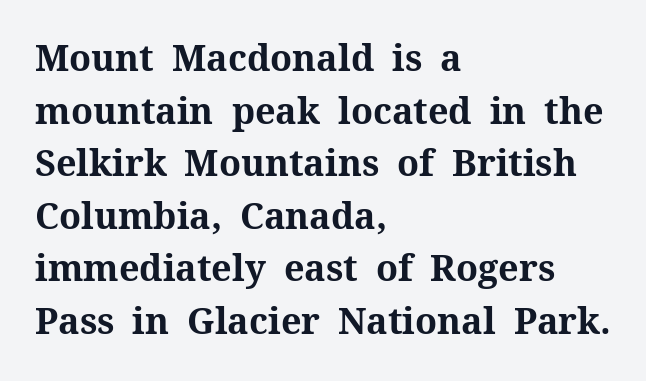
Q: Is the text bold? A: Yes.
Q: Is the text italic (slanted)? A: No, it is upright.
Q: Is the typeface a serif or a sans-serif typeface? A: Serif.
Q: Is the text underlined? A: No.
Q: How is the paragraph aligned? A: Left-aligned.
Q: Is the spacing between letters normal or unusually wide? A: Normal.
Q: Is the spacing between lines tight, normal or loose? A: Normal.
Q: Width (condensed, normal, or wide)? A: Normal.
Q: Stroke contrast? A: Medium.
Q: x-height? A: Medium.
Q: Monospaced? A: No.
